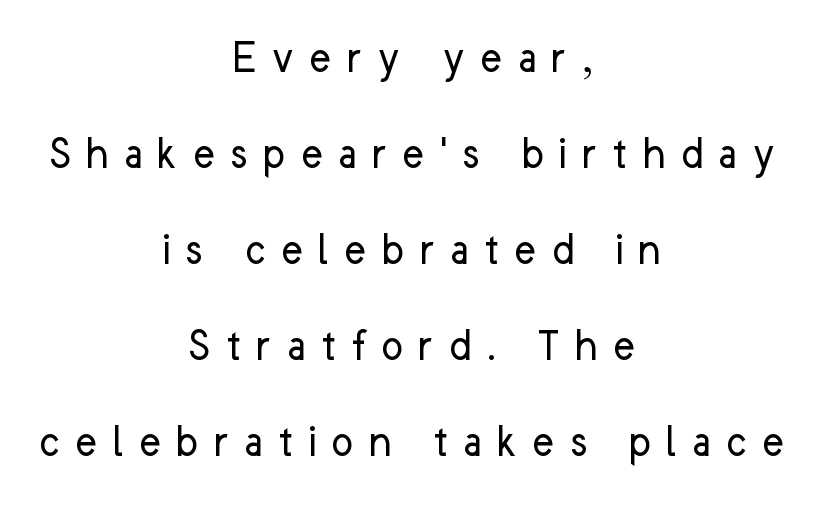
{"serif": "no", "italic": "no", "bold": "no", "weight": "regular", "width": "normal", "stroke_contrast": "low", "x_height": "medium", "monospaced": "no", "underline": "no", "align": "center", "line_spacing": "loose", "line_spacing_ratio": 2.04, "letter_spacing": "wide", "letter_spacing_em": 0.31, "glyph_px": 47}
